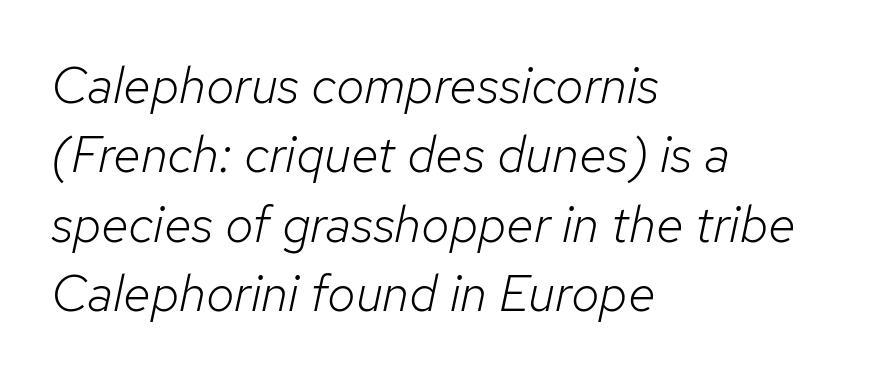
The image shows 51 px light type, italic (leaning right); set left-aligned, normal line spacing (1.36x), normal letter spacing, not underlined; low stroke contrast and a medium x-height.
